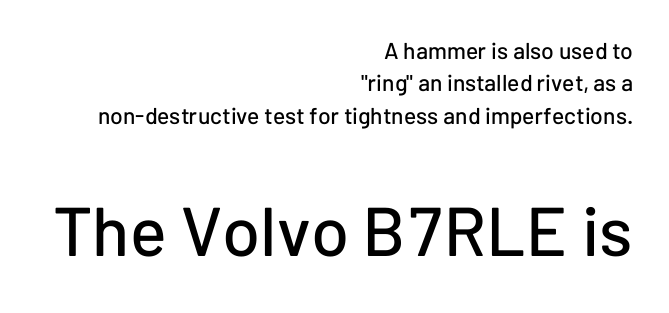
{"serif": "no", "italic": "no", "width": "normal", "stroke_contrast": "low", "x_height": "medium", "monospaced": "no", "underline": "no", "align": "right", "line_spacing": "normal", "line_spacing_ratio": 1.41, "letter_spacing": "normal", "letter_spacing_em": 0.0, "larger_block": "second", "size_ratio": 3.0, "glyph_px": 69}
